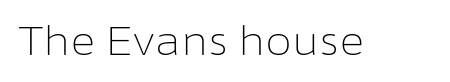
The letters advance in unequal steps, a hallmark of proportional type. Type style note: lacks serifs. Compared with typical body copy, the letter spacing here is the same. Heft: none added — not bold. Notice how the stems are strictly vertical — no italics here. Beneath every word, the page is bare.
